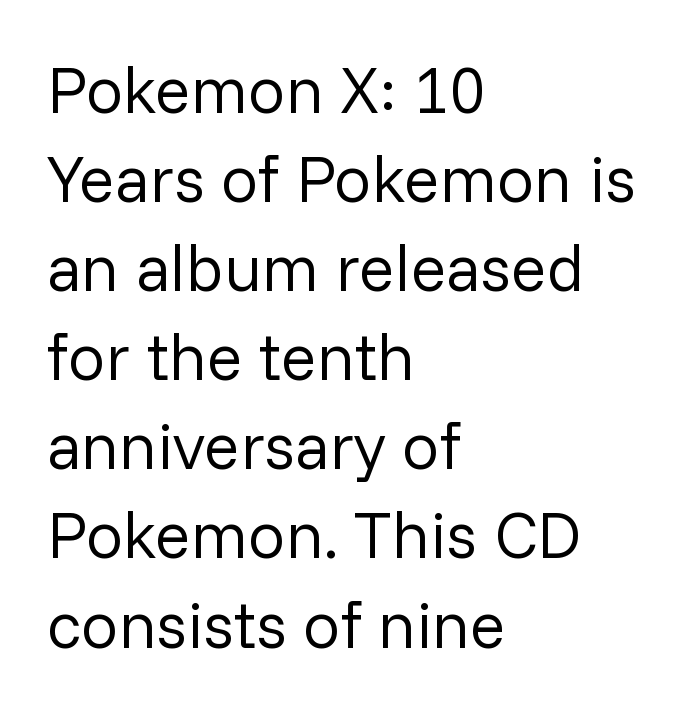
Line beginnings align vertically; line endings do not. No letter is thick-stroked: the sample isn't bold. Vertically, the passage feels balanced, rows spaced as you'd expect. Plain, unruled lines of type. The rendering keeps characters at their native spacing. These lines were composed using upright roman letters.
